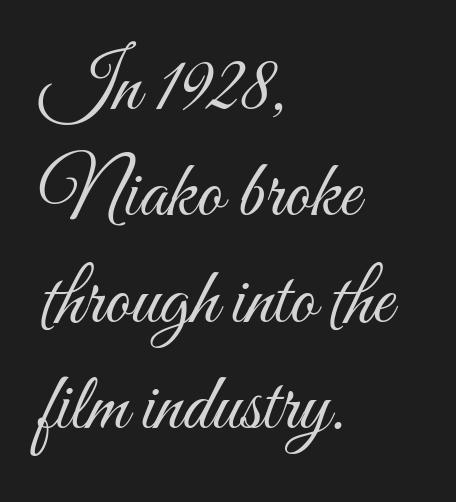
Q: Is the text bold? A: No.
Q: Is the text italic (slanted)? A: Yes.
Q: Is the text underlined? A: No.
Q: How is the paragraph aligned? A: Left-aligned.
Q: Is the spacing between letters normal or unusually wide? A: Normal.
Q: Is the spacing between lines tight, normal or loose? A: Normal.
Q: Width (condensed, normal, or wide)? A: Condensed.
Q: Stroke contrast? A: Medium.
Q: x-height? A: Small.
Q: Monospaced? A: No.
